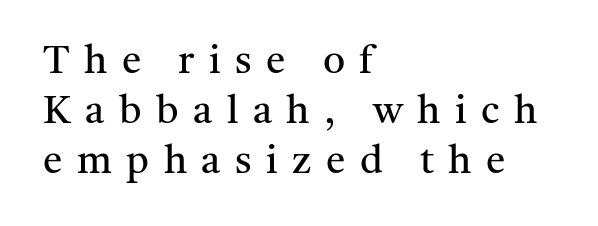
{"serif": "yes", "italic": "no", "bold": "no", "weight": "regular", "width": "normal", "stroke_contrast": "medium", "x_height": "medium", "monospaced": "no", "underline": "no", "align": "left", "line_spacing": "normal", "line_spacing_ratio": 1.28, "letter_spacing": "wide", "letter_spacing_em": 0.37, "glyph_px": 39}
